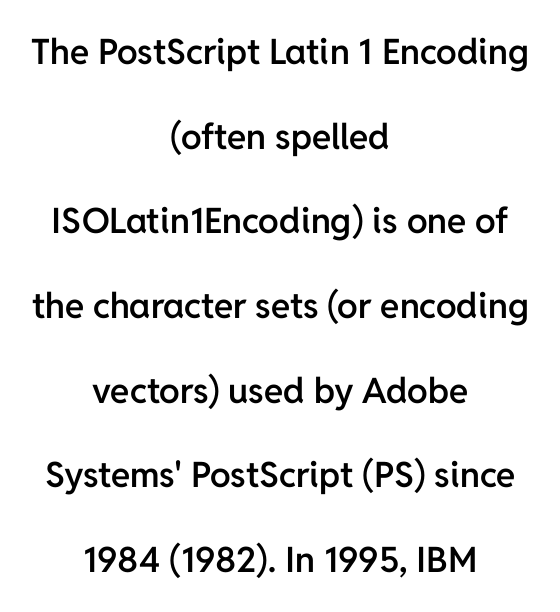
{"serif": "no", "italic": "no", "bold": "semi", "weight": "semibold", "width": "normal", "stroke_contrast": "low", "x_height": "medium", "monospaced": "no", "underline": "no", "align": "center", "line_spacing": "loose", "line_spacing_ratio": 2.42, "letter_spacing": "normal", "letter_spacing_em": 0.0, "glyph_px": 35}
